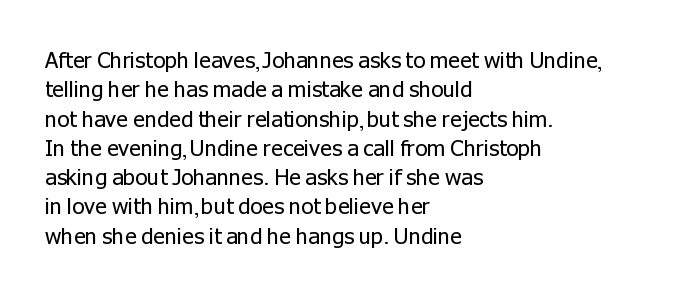
{"italic": "no", "bold": "no", "underline": "no", "align": "left", "line_spacing": "normal", "line_spacing_ratio": 1.33, "letter_spacing": "normal", "letter_spacing_em": 0.0, "glyph_px": 22}
